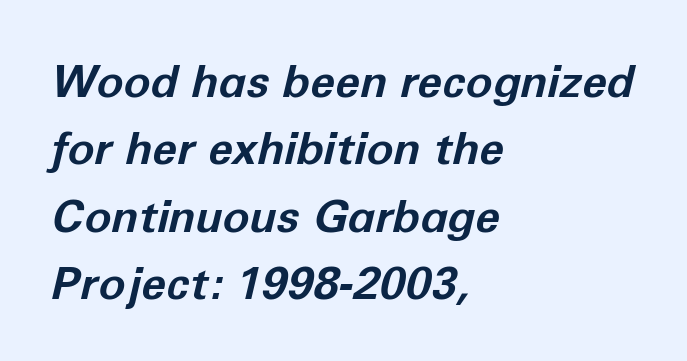
The image shows 45 px bold type, italic (leaning right); set left-aligned, normal line spacing (1.5x), normal letter spacing, not underlined; low stroke contrast and a medium x-height.
